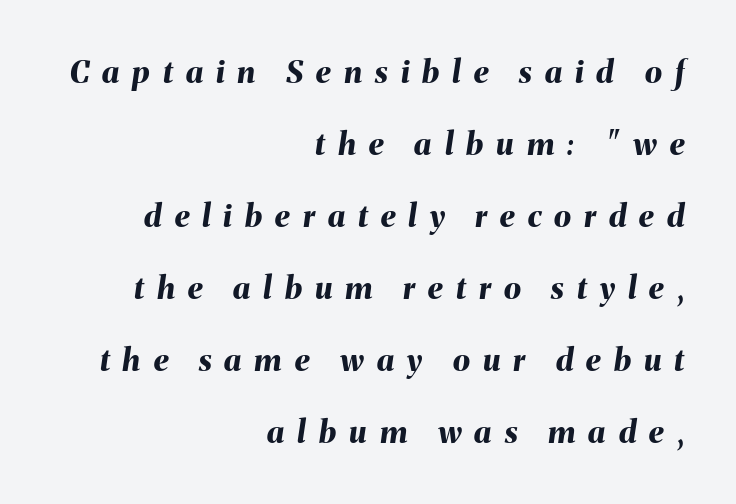
The image shows 31 px bold type, italic (leaning right); set right-aligned, loose line spacing (2.32x), unusually wide letter spacing (+0.42 em), not underlined; medium stroke contrast and a medium x-height.
